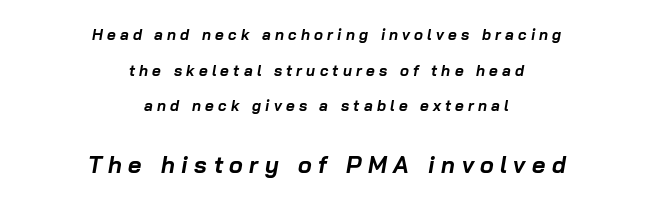
Q: Is the text bold? A: Yes.
Q: Is the text italic (slanted)? A: Yes, it leans right by about 10 degrees.
Q: Is the text underlined? A: No.
Q: How is the paragraph aligned? A: Centered.
Q: Is the spacing between letters normal or unusually wide? A: Unusually wide.
Q: Is the spacing between lines tight, normal or loose? A: Loose.
Q: Which block of text is set in a larger size, the first (top) or the second (bottom)? A: The second (bottom) one.
